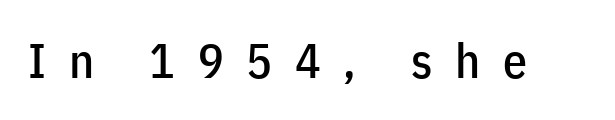
{"serif": "no", "italic": "no", "width": "condensed", "stroke_contrast": "low", "x_height": "medium", "monospaced": "no", "underline": "no", "letter_spacing": "wide", "letter_spacing_em": 0.47, "glyph_px": 48}
